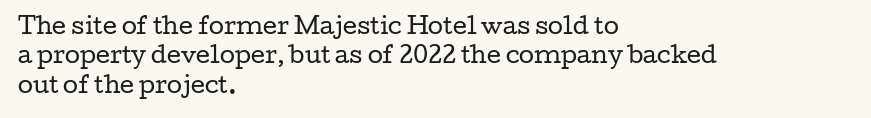
The image shows 22 px text type, upright; set left-aligned, normal line spacing (1.34x), normal letter spacing, not underlined.
